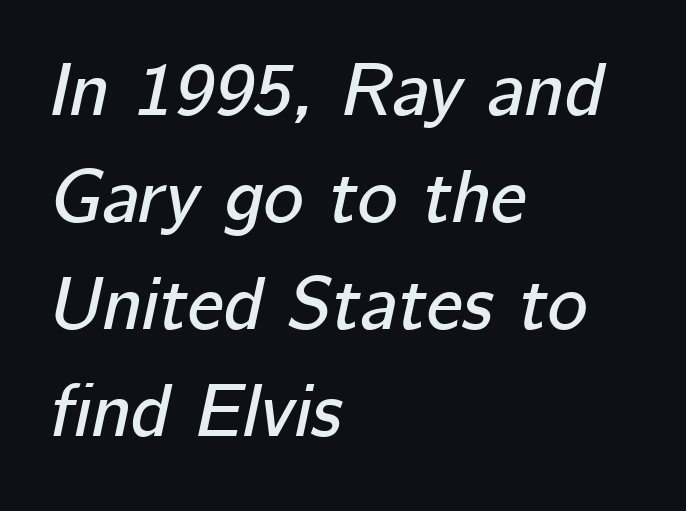
Q: Is the text italic (slanted)? A: Yes, it leans right by about 12 degrees.
Q: Is the text underlined? A: No.
Q: How is the paragraph aligned? A: Left-aligned.
Q: Is the spacing between letters normal or unusually wide? A: Normal.
Q: Is the spacing between lines tight, normal or loose? A: Normal.
Q: Width (condensed, normal, or wide)? A: Normal.
Q: Stroke contrast? A: Low.
Q: x-height? A: Medium.
Q: Monospaced? A: No.
